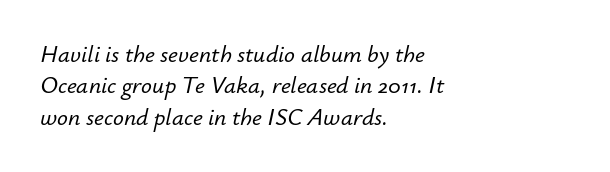
The image shows 24 px text type, italic (leaning right); set left-aligned, normal line spacing (1.31x), normal letter spacing, not underlined.
